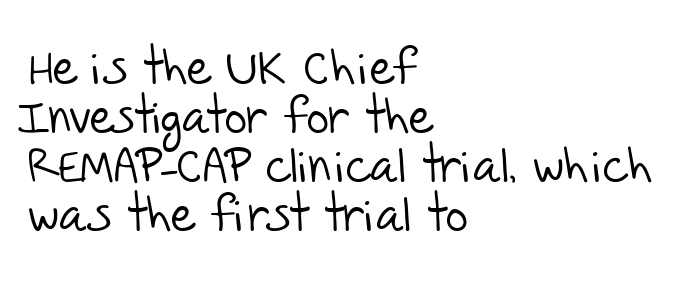
{"serif": "no", "bold": "no", "weight": "light", "width": "normal", "stroke_contrast": "low", "x_height": "large", "monospaced": "no", "underline": "no", "align": "left", "line_spacing": "tight", "line_spacing_ratio": 1.0, "letter_spacing": "normal", "letter_spacing_em": 0.0, "glyph_px": 49}
